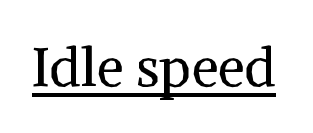
Q: Is the text bold? A: No.
Q: Is the text italic (slanted)? A: No, it is upright.
Q: Is the typeface a serif or a sans-serif typeface? A: Serif.
Q: Is the text underlined? A: Yes.
Q: Is the spacing between letters normal or unusually wide? A: Normal.
Q: Width (condensed, normal, or wide)? A: Normal.
Q: Stroke contrast? A: Medium.
Q: x-height? A: Medium.
Q: Monospaced? A: No.
